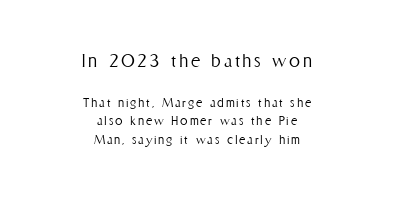
Q: Is the text bold? A: No.
Q: Is the text italic (slanted)? A: No, it is upright.
Q: Is the text underlined? A: No.
Q: How is the paragraph aligned? A: Centered.
Q: Which block of text is set in a larger size, the first (top) or the second (bottom)? A: The first (top) one.
